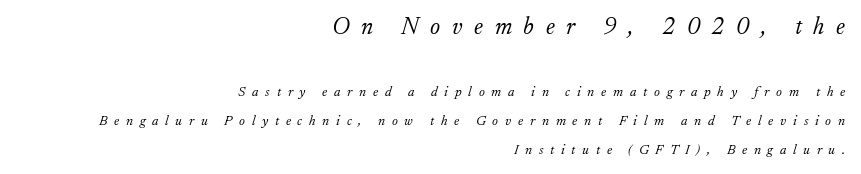
Q: Is the text bold? A: No.
Q: Is the text italic (slanted)? A: Yes, it leans right by about 17 degrees.
Q: Is the text underlined? A: No.
Q: How is the paragraph aligned? A: Right-aligned.
Q: Is the spacing between letters normal or unusually wide? A: Unusually wide.
Q: Is the spacing between lines tight, normal or loose? A: Loose.
Q: Which block of text is set in a larger size, the first (top) or the second (bottom)? A: The first (top) one.
